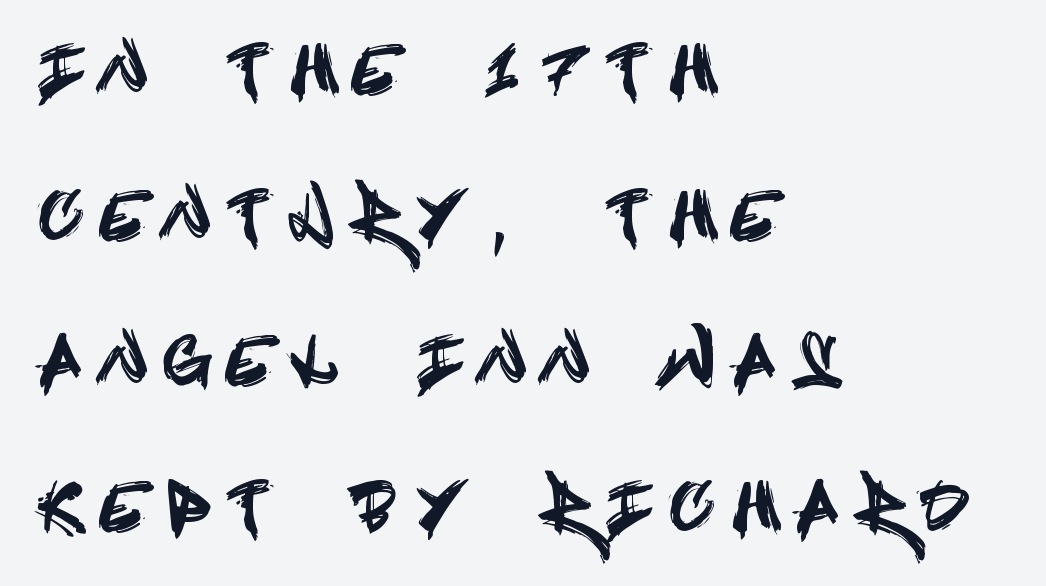
{"serif": "no", "width": "condensed", "x_height": "large", "underline": "no", "align": "left", "line_spacing": "loose", "line_spacing_ratio": 2.24, "letter_spacing": "wide", "letter_spacing_em": 0.41, "glyph_px": 65}
